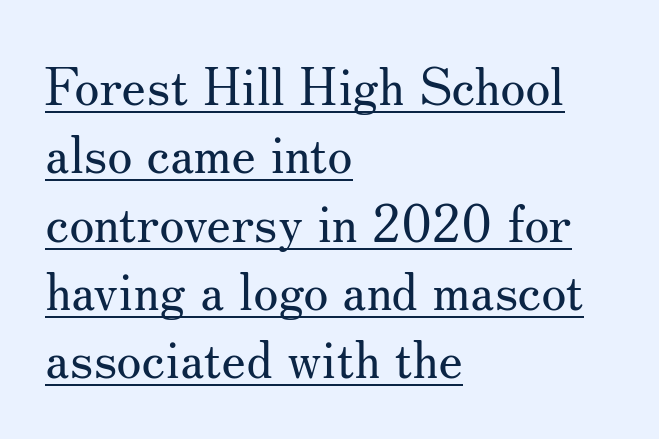
Q: Is the text bold? A: No.
Q: Is the text italic (slanted)? A: No, it is upright.
Q: Is the typeface a serif or a sans-serif typeface? A: Serif.
Q: Is the text underlined? A: Yes.
Q: How is the paragraph aligned? A: Left-aligned.
Q: Is the spacing between letters normal or unusually wide? A: Normal.
Q: Is the spacing between lines tight, normal or loose? A: Normal.
Q: Width (condensed, normal, or wide)? A: Normal.
Q: Stroke contrast? A: Medium.
Q: x-height? A: Small.
Q: Monospaced? A: No.
